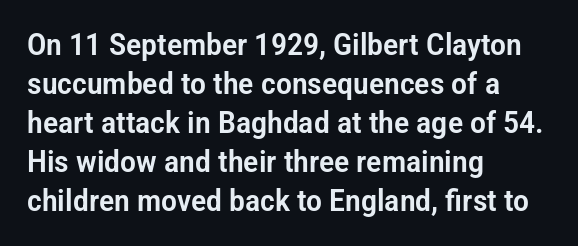
Q: Is the text italic (slanted)? A: No, it is upright.
Q: Is the typeface a serif or a sans-serif typeface? A: Sans-serif.
Q: Is the text underlined? A: No.
Q: How is the paragraph aligned? A: Left-aligned.
Q: Is the spacing between letters normal or unusually wide? A: Normal.
Q: Is the spacing between lines tight, normal or loose? A: Normal.
Q: Width (condensed, normal, or wide)? A: Condensed.
Q: Stroke contrast? A: Low.
Q: x-height? A: Medium.
Q: Monospaced? A: No.
